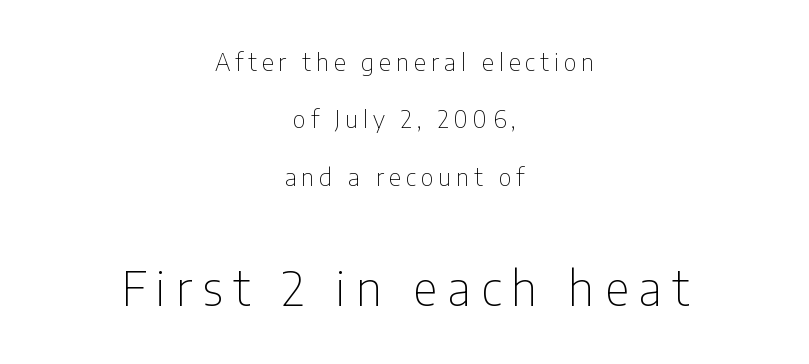
{"serif": "no", "italic": "no", "bold": "no", "weight": "thin", "width": "condensed", "stroke_contrast": "low", "x_height": "medium", "monospaced": "no", "underline": "no", "align": "center", "line_spacing": "loose", "line_spacing_ratio": 2.39, "letter_spacing": "wide", "letter_spacing_em": 0.21, "larger_block": "second", "size_ratio": 2.0, "glyph_px": 48}
